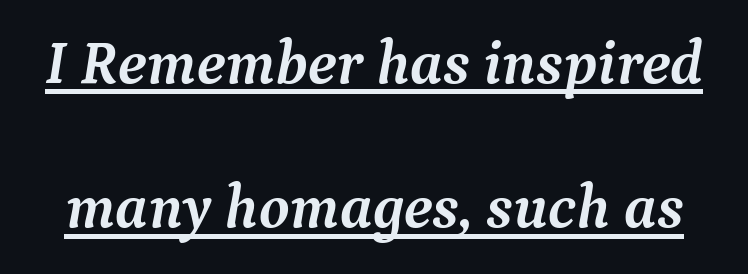
Q: Is the text bold? A: Yes.
Q: Is the text italic (slanted)? A: Yes, it leans right by about 9 degrees.
Q: Is the typeface a serif or a sans-serif typeface? A: Serif.
Q: Is the text underlined? A: Yes.
Q: Is the spacing between letters normal or unusually wide? A: Normal.
Q: Is the spacing between lines tight, normal or loose? A: Loose.
Q: Width (condensed, normal, or wide)? A: Normal.
Q: Stroke contrast? A: Medium.
Q: x-height? A: Medium.
Q: Monospaced? A: No.
